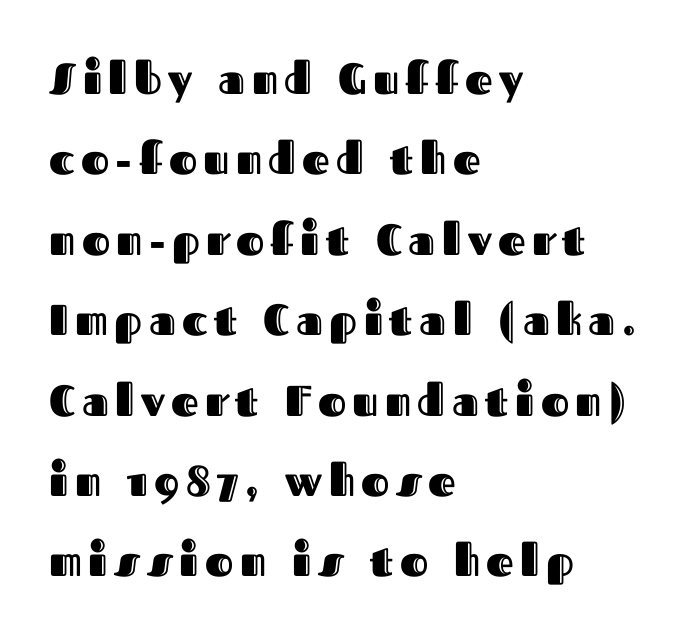
Q: Is the text italic (slanted)? A: No, it is upright.
Q: Is the text underlined? A: No.
Q: How is the paragraph aligned? A: Left-aligned.
Q: Width (condensed, normal, or wide)? A: Normal.
Q: x-height? A: Medium.
Q: Monospaced? A: No.
